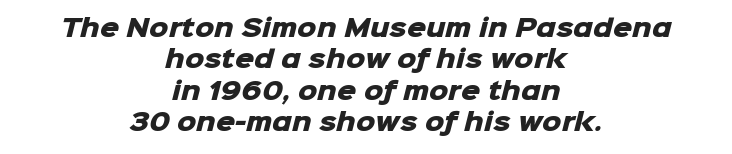
{"bold": "yes", "underline": "no", "align": "center", "line_spacing": "normal", "line_spacing_ratio": 1.31, "letter_spacing": "normal", "letter_spacing_em": 0.0, "glyph_px": 24}
